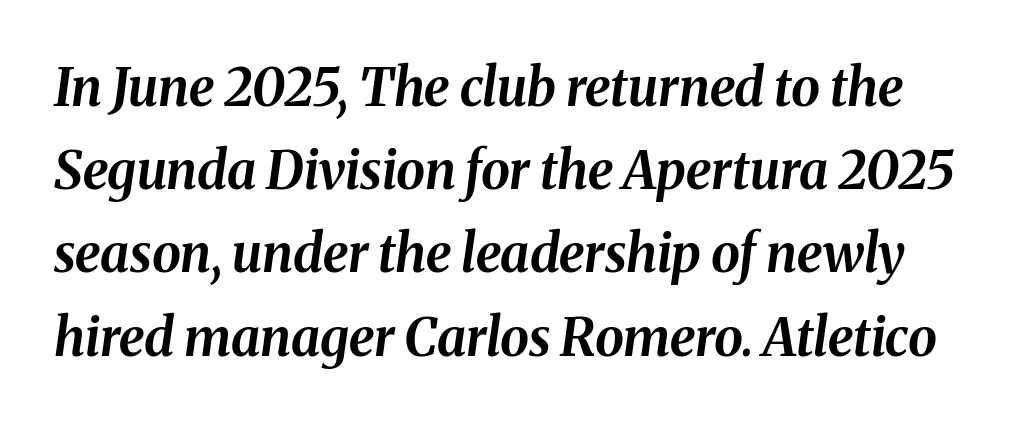
{"italic": "yes", "lean": "right", "slant_degrees": 8, "bold": "yes", "weight": "bold", "width": "normal", "stroke_contrast": "medium", "x_height": "medium", "monospaced": "no", "underline": "no", "line_spacing": "normal", "line_spacing_ratio": 1.6, "letter_spacing": "normal", "letter_spacing_em": 0.0, "glyph_px": 52}
